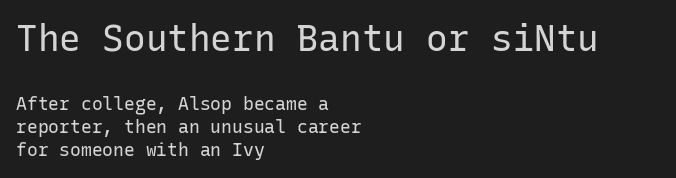
The image shows 36 px regular-weight sans-serif type, upright, monospaced; set left-aligned, normal line spacing (1.3x), normal letter spacing, not underlined; the first (top) block is 2.0x larger; low stroke contrast and a medium x-height.
